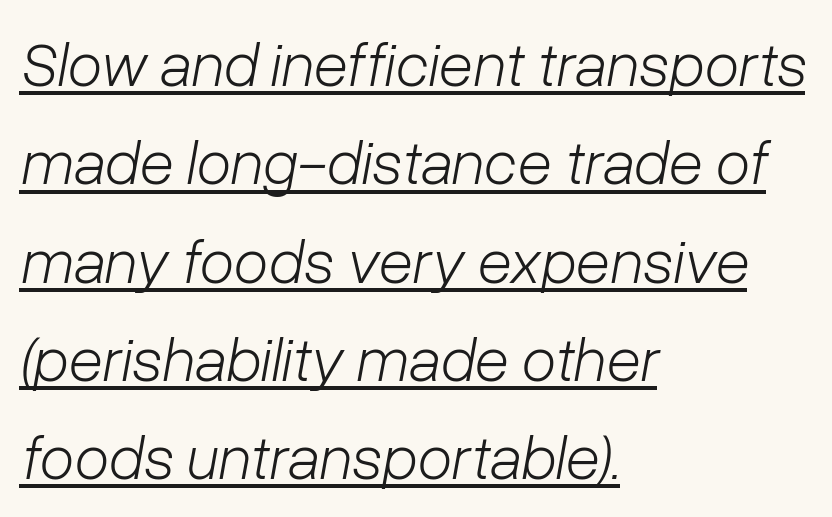
Q: Is the text bold? A: No.
Q: Is the text italic (slanted)? A: Yes, it leans right by about 10 degrees.
Q: Is the text underlined? A: Yes.
Q: How is the paragraph aligned? A: Left-aligned.
Q: Is the spacing between letters normal or unusually wide? A: Normal.
Q: Is the spacing between lines tight, normal or loose? A: Normal.
Q: Width (condensed, normal, or wide)? A: Normal.
Q: Stroke contrast? A: Low.
Q: x-height? A: Medium.
Q: Monospaced? A: No.
